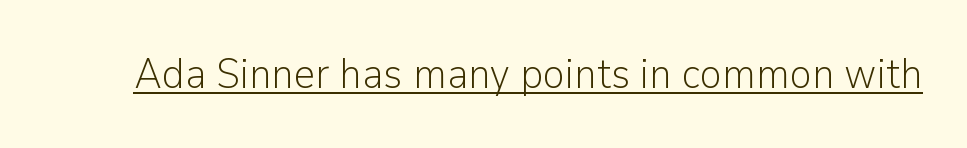
{"serif": "no", "italic": "no", "bold": "no", "weight": "light", "width": "normal", "stroke_contrast": "low", "x_height": "medium", "monospaced": "no", "underline": "yes", "letter_spacing": "normal", "letter_spacing_em": 0.0, "glyph_px": 42}
